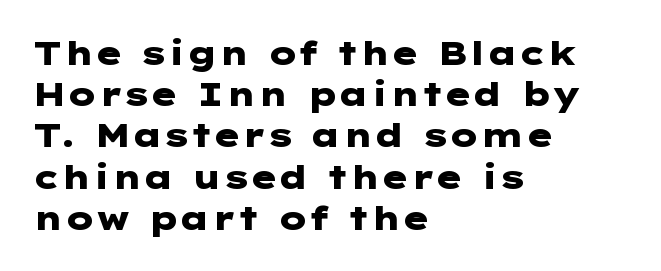
Regarding leading, the lines here are spaced in the standard way. Heft: maximum for text — a bold. No italicization has been applied; the sample stays upright. The foot of each line stays bare and open. Caption: standard tracking, unaltered. The passage shown is typeset with a sans-serif family.
